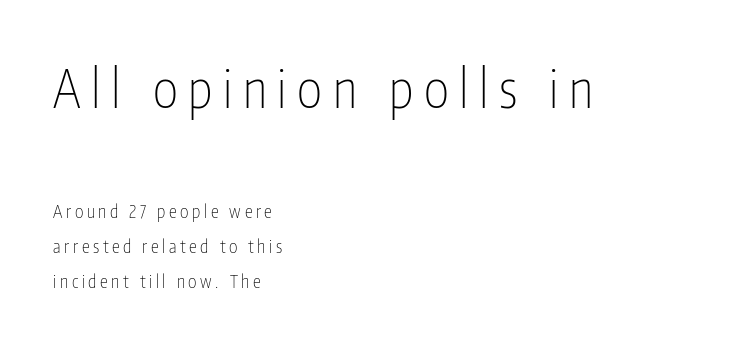
Weight class: somewhere from thin through regular. Beneath every word, the page is bare. The text was rendered using a sans face with plain stroke endings. The rendering shrinks the type as you move from the upper chunk to the lower. The passage is arranged the way most books set body copy — flush left.
